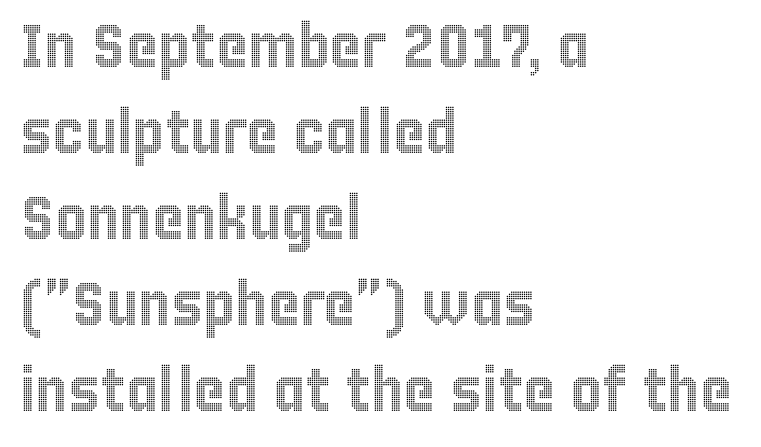
Rule under the text: the space is simply empty. The block of text has a typical density, with ordinary space between rows. This sample has the flowing, uneven cadence of proportional lettering. The typography opts for an upright posture over an oblique one. The rendering anchors every line to the left-hand side.
